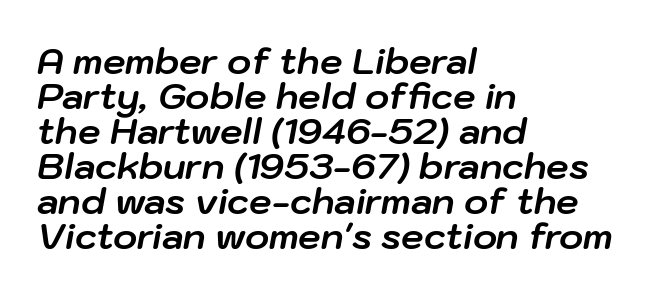
{"italic": "yes", "lean": "right", "slant_degrees": 10, "bold": "yes", "weight": "bold", "width": "normal", "stroke_contrast": "low", "x_height": "medium", "monospaced": "no", "underline": "no", "align": "left", "line_spacing": "tight", "line_spacing_ratio": 0.97, "letter_spacing": "normal", "letter_spacing_em": 0.0, "glyph_px": 36}
